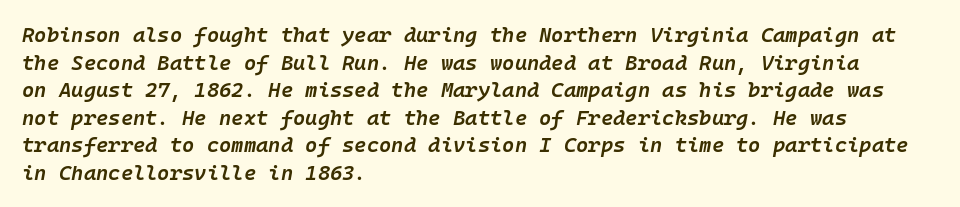
Q: Is the text bold? A: Semi-bold.
Q: Is the text italic (slanted)? A: Yes, it leans right by about 10 degrees.
Q: Is the text underlined? A: No.
Q: How is the paragraph aligned? A: Left-aligned.
Q: Is the spacing between letters normal or unusually wide? A: Normal.
Q: Is the spacing between lines tight, normal or loose? A: Normal.
